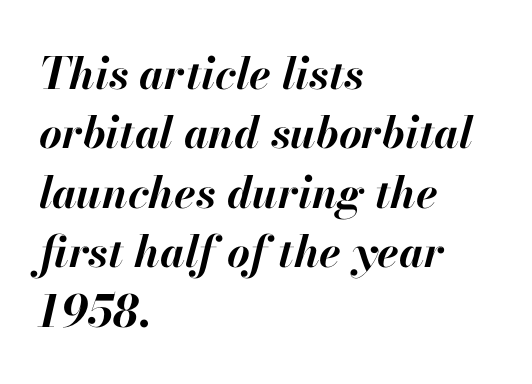
{"italic": "yes", "lean": "right", "slant_degrees": 13, "bold": "yes", "weight": "bold", "width": "normal", "stroke_contrast": "high", "x_height": "small", "monospaced": "no", "underline": "no", "align": "left", "line_spacing": "normal", "line_spacing_ratio": 1.35, "letter_spacing": "normal", "letter_spacing_em": 0.0, "glyph_px": 44}
